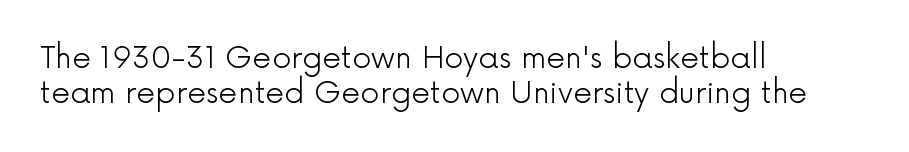
Horizontally, the lines are justified to the leading edge only. This sample uses a sans-serif face. The rendering uses natural spacing where letterforms have individual widths. Compared with a typical body face, this is equally light or lighter still.
